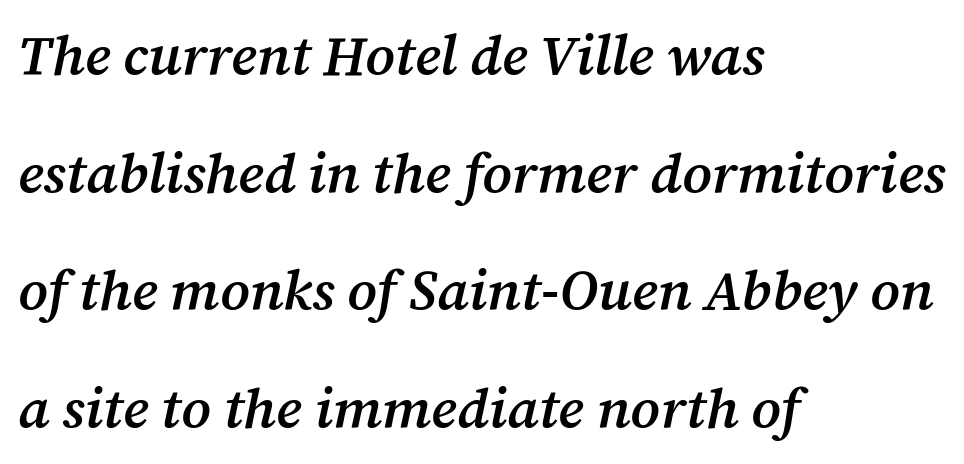
The image shows 56 px semibold serif type, italic (leaning right); set left-aligned, loose line spacing (2.1x), normal letter spacing, not underlined; medium stroke contrast and a medium x-height.
